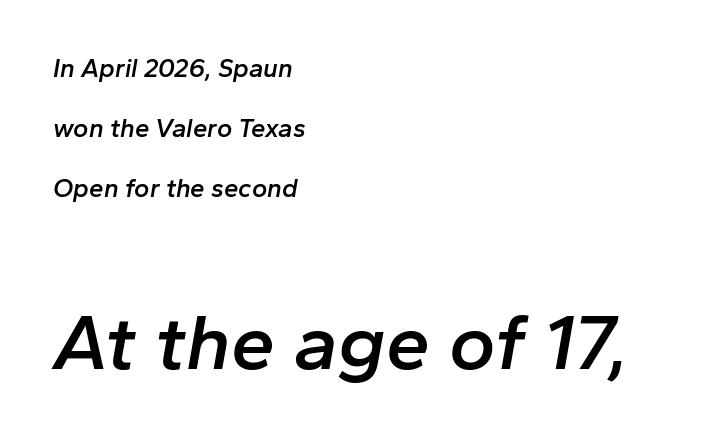
{"italic": "yes", "lean": "right", "slant_degrees": 10, "bold": "semi", "weight": "semibold", "width": "normal", "stroke_contrast": "low", "x_height": "medium", "monospaced": "no", "underline": "no", "align": "left", "line_spacing": "loose", "line_spacing_ratio": 2.31, "letter_spacing": "normal", "letter_spacing_em": 0.0, "larger_block": "second", "size_ratio": 3.04, "glyph_px": 79}
